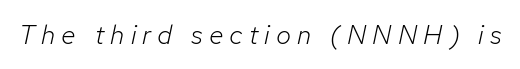
The image shows 27 px text type, italic (leaning right); set unusually wide letter spacing (+0.23 em), not underlined.
